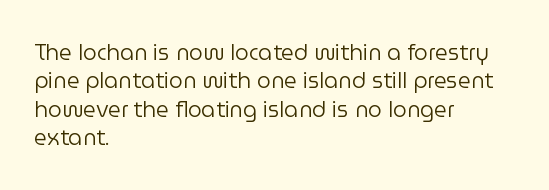
Q: Is the text bold? A: No.
Q: Is the text italic (slanted)? A: No, it is upright.
Q: Is the text underlined? A: No.
Q: How is the paragraph aligned? A: Left-aligned.
Q: Is the spacing between letters normal or unusually wide? A: Normal.
Q: Is the spacing between lines tight, normal or loose? A: Normal.
